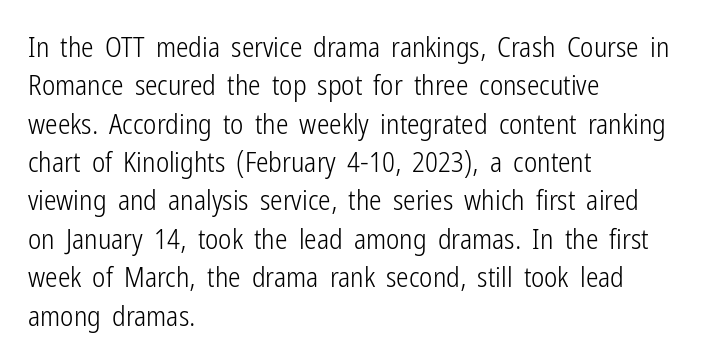
{"serif": "no", "italic": "no", "bold": "no", "weight": "light", "width": "condensed", "stroke_contrast": "low", "x_height": "medium", "monospaced": "no", "underline": "no", "align": "left", "line_spacing": "normal", "line_spacing_ratio": 1.37, "letter_spacing": "normal", "letter_spacing_em": 0.0, "glyph_px": 28}
